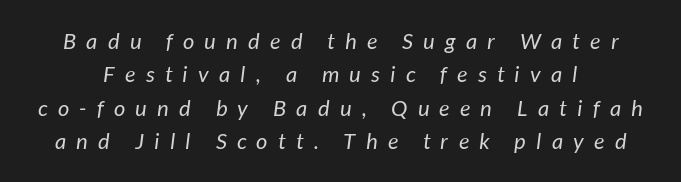
The image shows 22 px text type; set normal line spacing (1.52x), unusually wide letter spacing (+0.47 em), not underlined.
